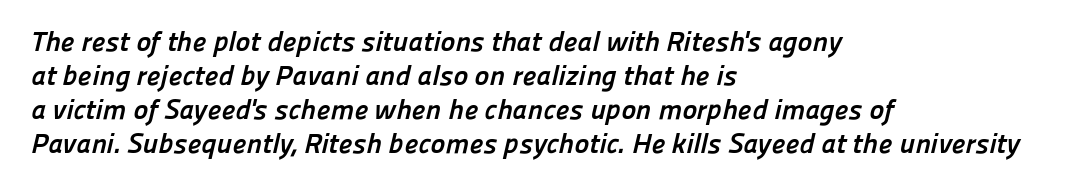
The image shows 28 px semibold sans-serif type; set left-aligned, line spacing 1.21x, normal letter spacing, not underlined; low stroke contrast and a medium x-height.
